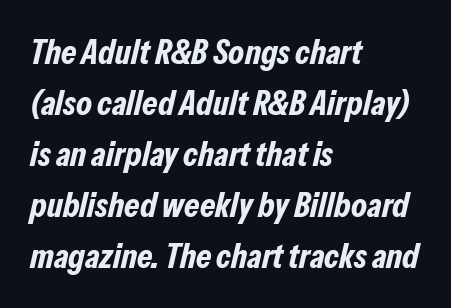
When letters slant like this, we call the style italic. Plenty of ink on the page — the face is bold. The block of text has a typical density, with ordinary space between rows. Type without underlining.
